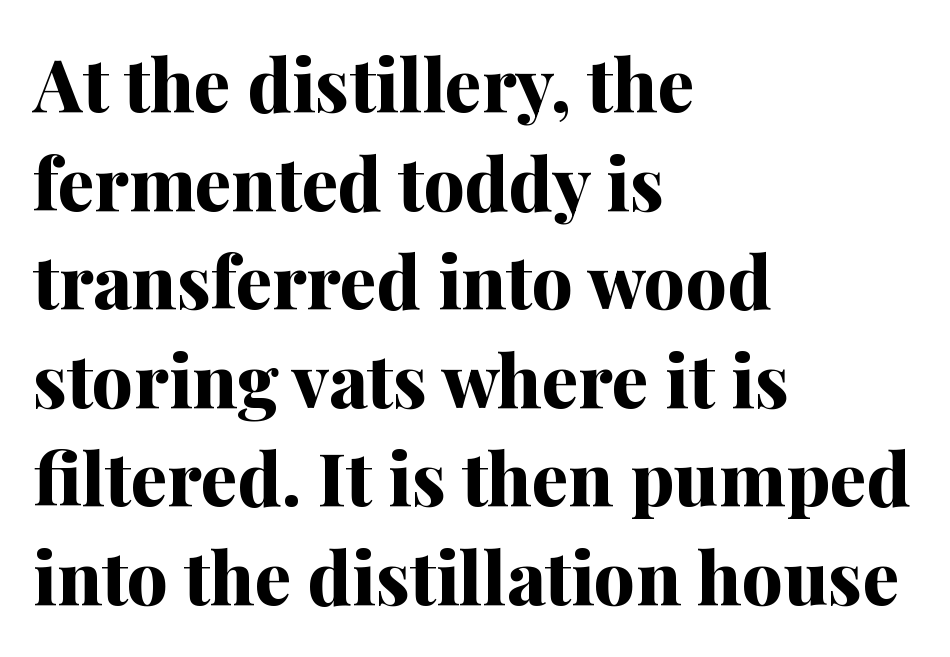
The image shows 73 px bold serif type, upright; set left-aligned, normal line spacing (1.35x), normal letter spacing, not underlined; medium stroke contrast and a medium x-height.
